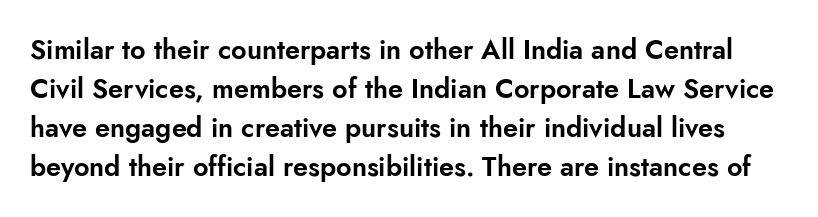
Q: Is the text italic (slanted)? A: No, it is upright.
Q: Is the text underlined? A: No.
Q: Is the spacing between letters normal or unusually wide? A: Normal.
Q: Is the spacing between lines tight, normal or loose? A: Normal.
